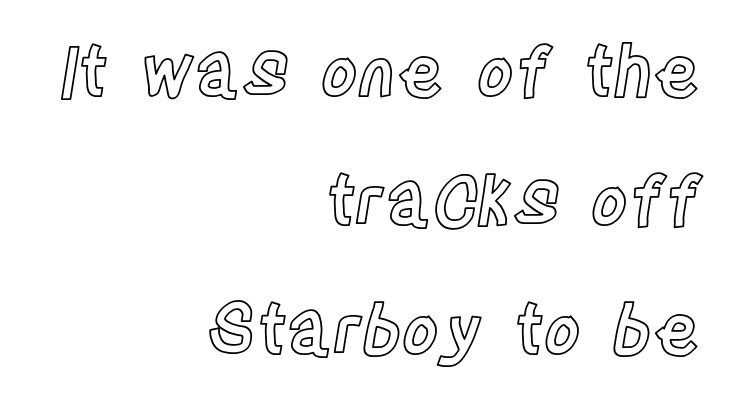
{"width": "condensed", "x_height": "large", "monospaced": "no", "underline": "no", "align": "right", "line_spacing_ratio": 1.84, "letter_spacing": "normal", "letter_spacing_em": 0.0, "glyph_px": 70}
